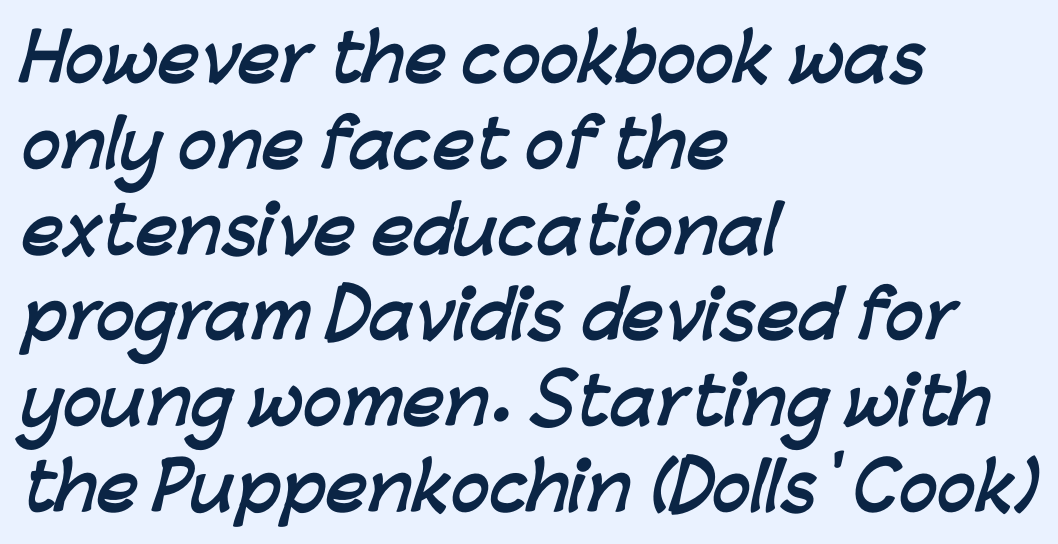
The image shows 64 px semibold sans-serif type; set left-aligned, normal line spacing (1.34x), normal letter spacing, not underlined; low stroke contrast and a medium x-height.
